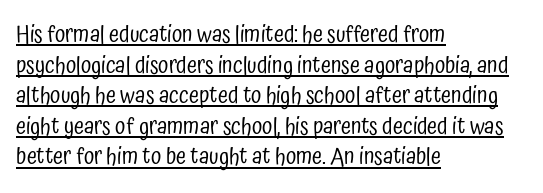
Q: Is the text bold? A: No.
Q: Is the text italic (slanted)? A: No, it is upright.
Q: Is the text underlined? A: Yes.
Q: How is the paragraph aligned? A: Left-aligned.
Q: Is the spacing between letters normal or unusually wide? A: Normal.
Q: Is the spacing between lines tight, normal or loose? A: Normal.
